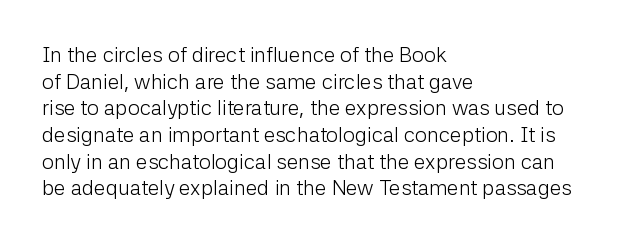
Summary of weight: not heavy and not bold. The vertical gap from one line to the next is medium. The type is set solid horizontally, with unmodified tracking. No italicization has been applied; the sample stays upright. The paragraph shown leans on its left margin. The gap between lines stays unmarked.
